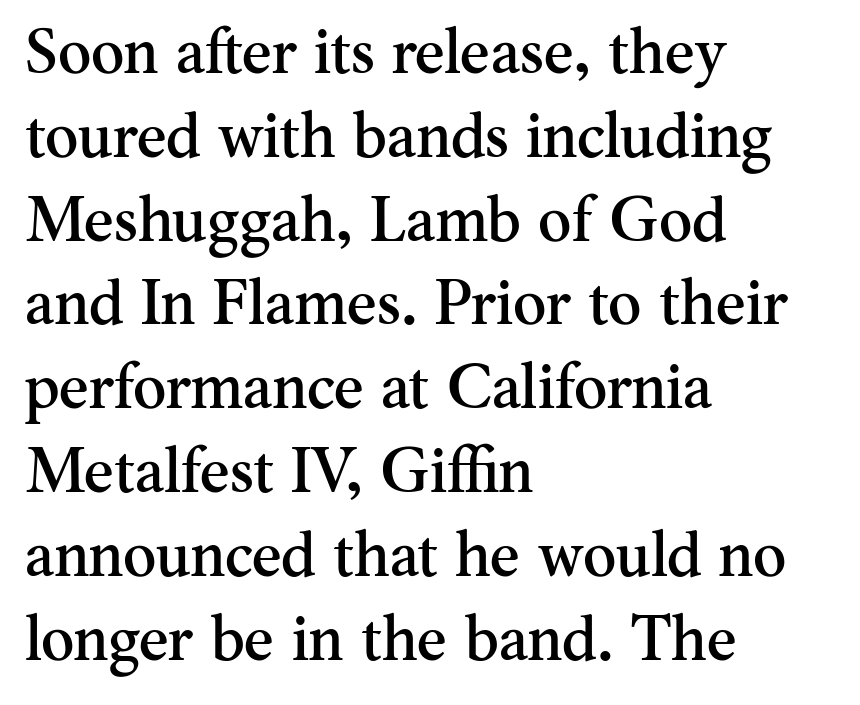
The image shows 63 px serif type, upright; set left-aligned, normal line spacing (1.33x), normal letter spacing, not underlined; medium stroke contrast and a small x-height.
